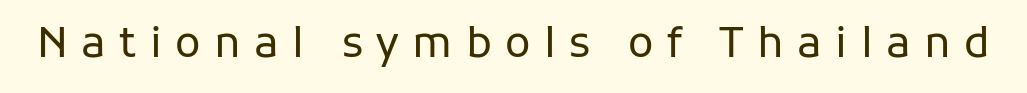
Is the type heavy? It reads as light-to-regular instead. Just letters on the line, the space beneath them empty. The text was rendered using a sans face with plain stroke endings. Posture: straight, roman, zero tilt. Substantial extra tracking has been applied to these lines.
